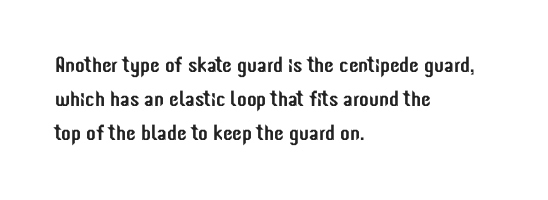
The image shows 22 px text type, upright; set left-aligned, normal line spacing (1.54x), normal letter spacing, not underlined.
